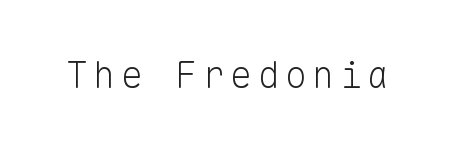
The image shows 37 px light sans-serif type, upright, monospaced; set not underlined; low stroke contrast and a medium x-height.
